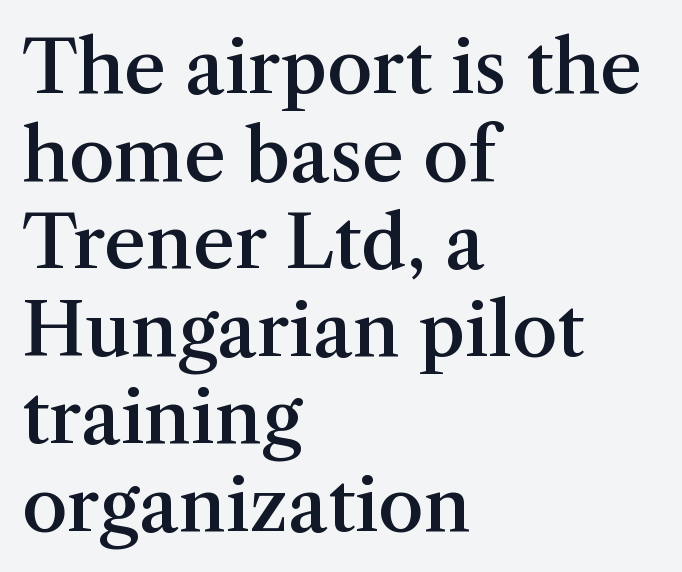
A bare baseline throughout the passage. The passage shown is typed in a proportional face where columns would drift. Does the type have serifs? Yes, each stem ends in a small foot. The axis of the letterforms is exactly vertical. If you drew a ruler down the left edge, every line would touch it.
